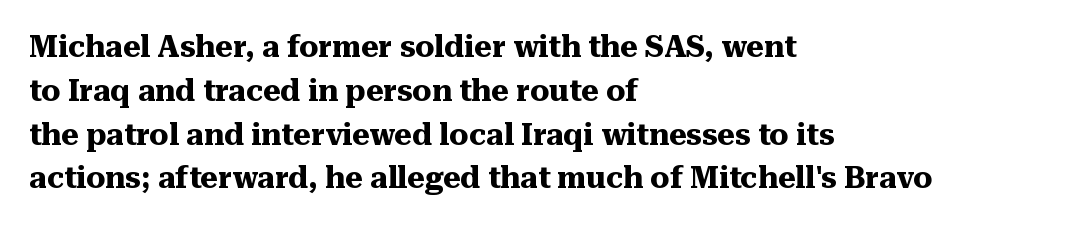
The image shows 30 px heavy serif type, upright; set left-aligned, normal line spacing (1.46x), normal letter spacing, not underlined; medium stroke contrast and a medium x-height.
